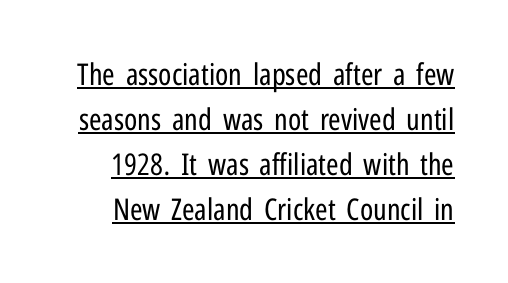
{"serif": "no", "italic": "no", "bold": "no", "weight": "regular", "width": "condensed", "stroke_contrast": "low", "x_height": "medium", "monospaced": "no", "underline": "yes", "line_spacing": "normal", "line_spacing_ratio": 1.5, "letter_spacing": "normal", "letter_spacing_em": 0.0, "glyph_px": 30}
